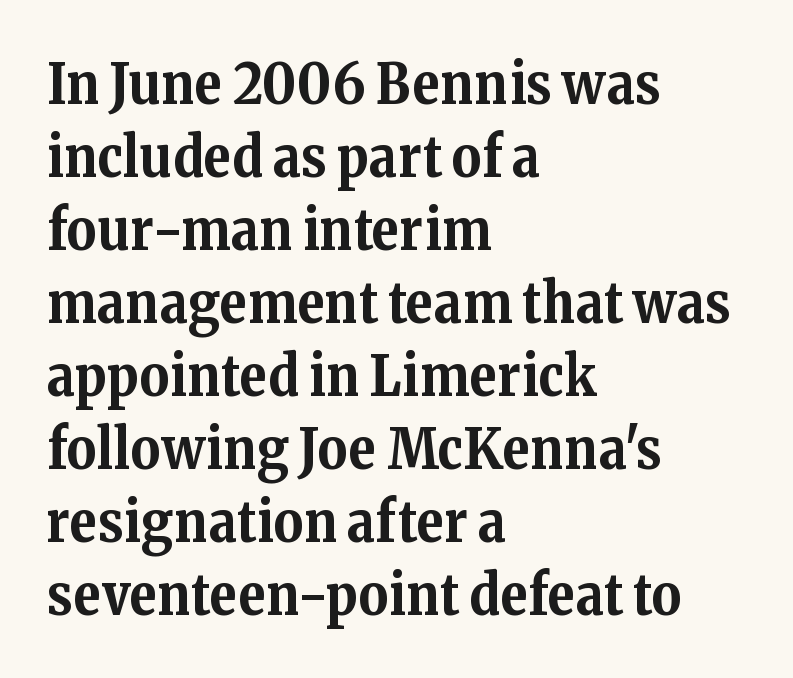
The image shows 57 px bold serif type, upright; set left-aligned, normal line spacing (1.28x), normal letter spacing, not underlined; medium stroke contrast and a medium x-height.
